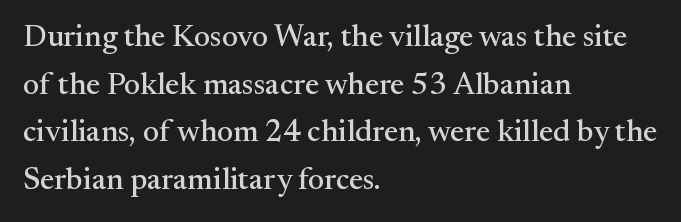
Clear beneath every line of the passage. Leading: standard. The rendering keeps characters at their native spacing. One-word summary of the alignment: left. This is roman type, the default non-slanted kind. The rendering uses natural spacing where letterforms have individual widths.
